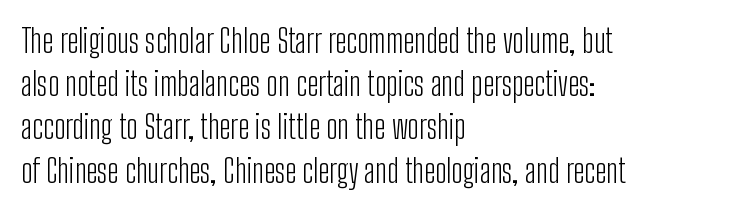
Q: Is the text bold? A: No.
Q: Is the text italic (slanted)? A: No, it is upright.
Q: Is the typeface a serif or a sans-serif typeface? A: Sans-serif.
Q: Is the text underlined? A: No.
Q: How is the paragraph aligned? A: Left-aligned.
Q: Is the spacing between letters normal or unusually wide? A: Normal.
Q: Is the spacing between lines tight, normal or loose? A: Normal.
Q: Width (condensed, normal, or wide)? A: Condensed.
Q: Stroke contrast? A: Low.
Q: x-height? A: Medium.
Q: Monospaced? A: No.
